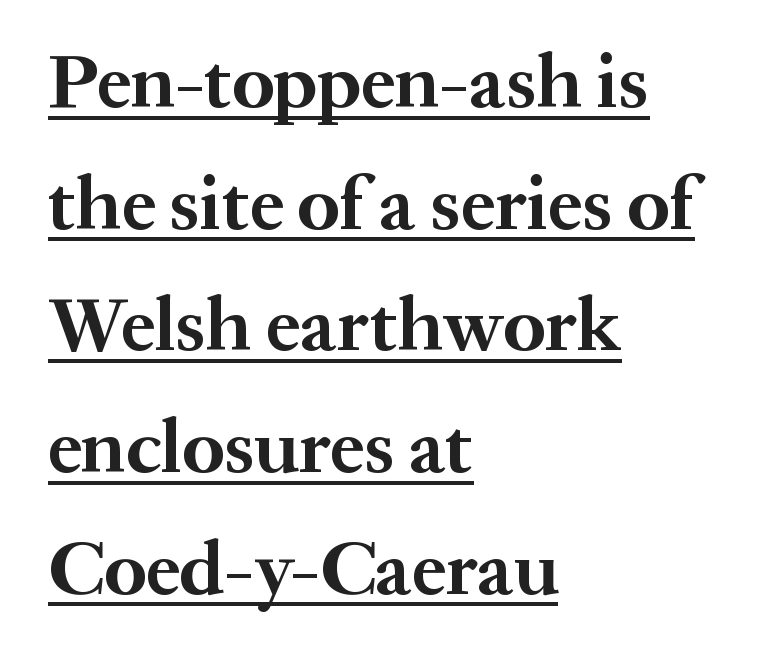
Look at the bottom of the vertical strokes: they flare into serifs here. Each letter keeps its own natural width here, so spacing adapts to shape. This is heavy type, rendered in bold. The line-height multiplier appears to be the usual default. These lines were composed using upright roman letters. Quick note: underline on.
